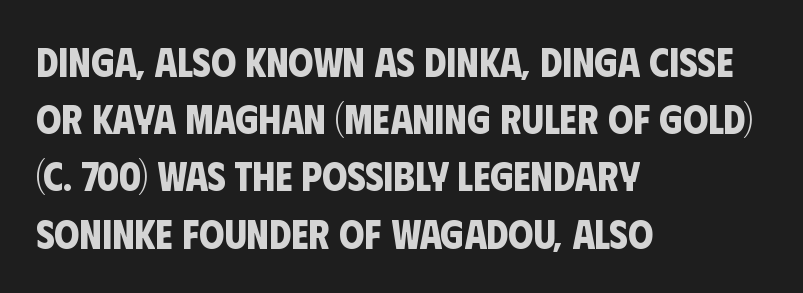
A typesetter would call this leading conventional body-copy spacing. Underline: absent. Default kerning and tracking; the words read as compact shapes. Each glyph is drawn with heavy, bold strokes. You can tell from the bare stems that sans-serif type was used. Do the characters align in a grid? No, the font is proportional.
